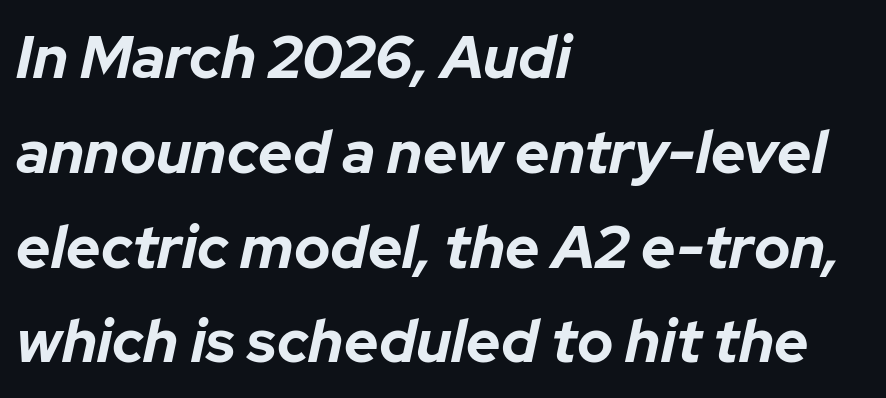
Q: Is the text bold? A: Yes.
Q: Is the text italic (slanted)? A: Yes, it leans right by about 12 degrees.
Q: Is the text underlined? A: No.
Q: How is the paragraph aligned? A: Left-aligned.
Q: Is the spacing between letters normal or unusually wide? A: Normal.
Q: Is the spacing between lines tight, normal or loose? A: Normal.
Q: Width (condensed, normal, or wide)? A: Normal.
Q: Stroke contrast? A: Low.
Q: x-height? A: Medium.
Q: Monospaced? A: No.
